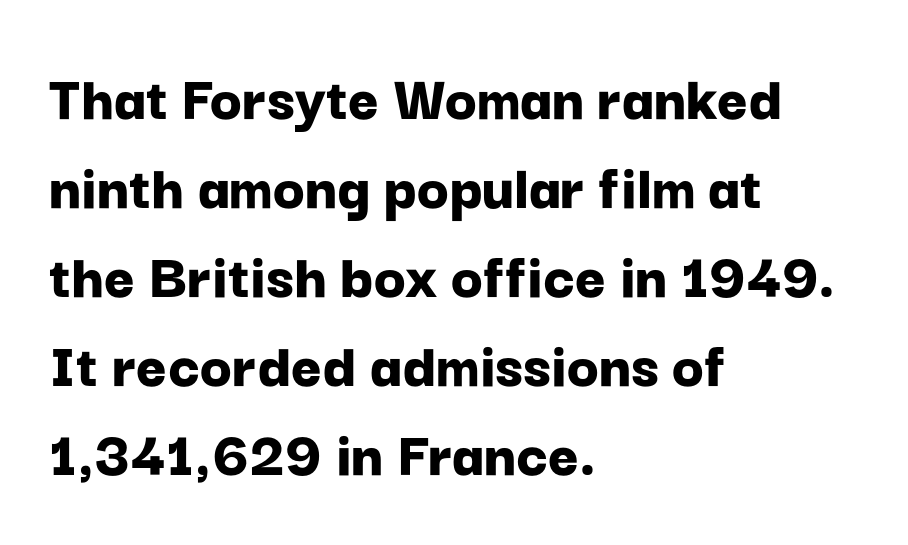
The image shows 66 px bold sans-serif type, upright; set left-aligned, normal line spacing (1.35x), normal letter spacing, not underlined; low stroke contrast and a medium x-height.
